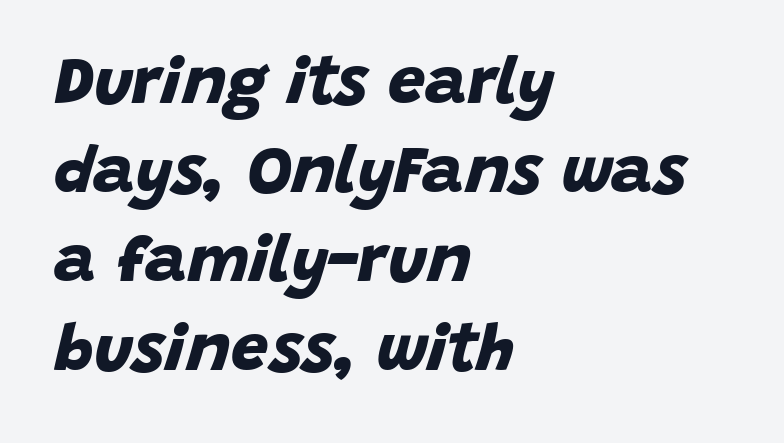
Q: Is the text bold? A: Yes.
Q: Is the typeface a serif or a sans-serif typeface? A: Sans-serif.
Q: Is the text underlined? A: No.
Q: How is the paragraph aligned? A: Left-aligned.
Q: Is the spacing between letters normal or unusually wide? A: Normal.
Q: Is the spacing between lines tight, normal or loose? A: Normal.
Q: Width (condensed, normal, or wide)? A: Normal.
Q: Stroke contrast? A: Low.
Q: x-height? A: Large.
Q: Monospaced? A: No.
